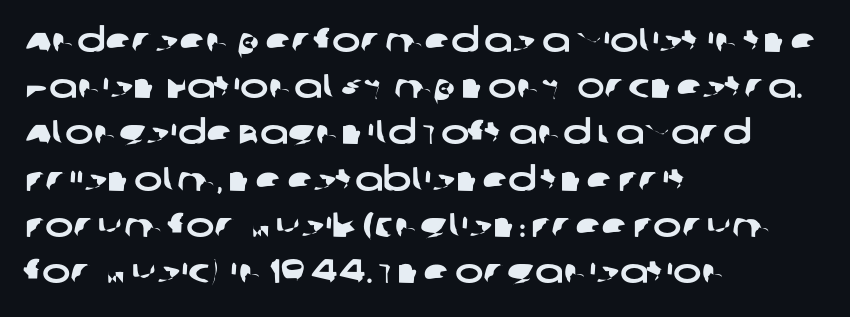
Line starts are locked; line ends wander. This rendering employs a face without finishing strokes, i.e., a sans-serif. Inter-character spacing is left at the font's built-in metrics. These lines sit exactly where default settings would place them. Letters rest on an invisible, unmarked baseline. Each letter keeps its own natural width here, so spacing adapts to shape.
